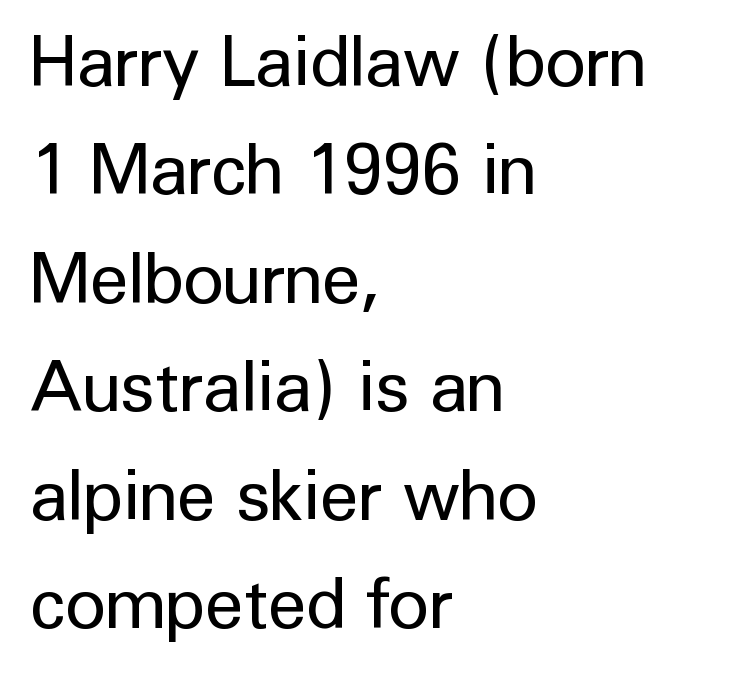
{"serif": "no", "italic": "no", "bold": "no", "weight": "regular", "width": "normal", "stroke_contrast": "low", "x_height": "medium", "monospaced": "no", "underline": "no", "align": "left", "line_spacing": "normal", "line_spacing_ratio": 1.55, "letter_spacing": "normal", "letter_spacing_em": 0.0, "glyph_px": 70}
